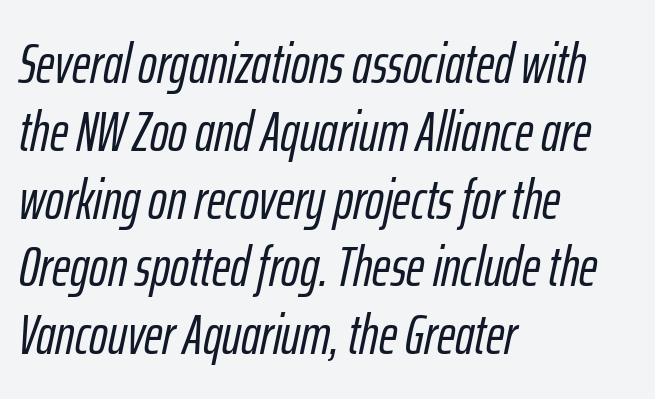
The image shows 56 px condensed type, italic (leaning right); set left-aligned, line spacing 1.21x, normal letter spacing, not underlined; low stroke contrast and a medium x-height.
